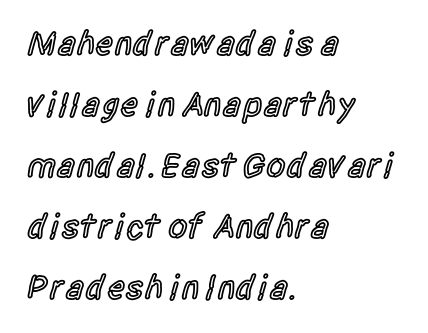
Q: Is the text bold? A: Semi-bold.
Q: Is the text italic (slanted)? A: Yes.
Q: Is the typeface a serif or a sans-serif typeface? A: Sans-serif.
Q: Is the text underlined? A: No.
Q: How is the paragraph aligned? A: Left-aligned.
Q: Is the spacing between letters normal or unusually wide? A: Normal.
Q: Width (condensed, normal, or wide)? A: Condensed.
Q: x-height? A: Large.
Q: Monospaced? A: No.
